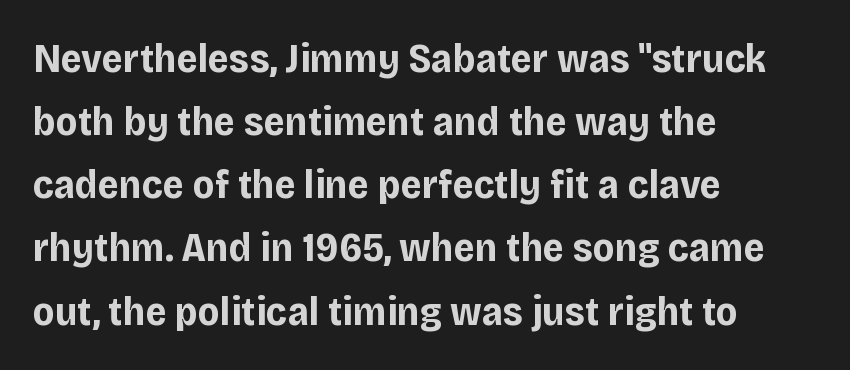
The image shows 41 px bold sans-serif type, upright; set left-aligned, normal line spacing (1.54x), normal letter spacing, not underlined; low stroke contrast and a large x-height.
